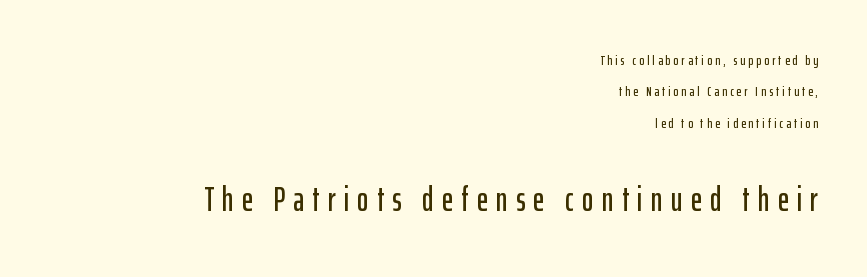
The image shows 35 px condensed sans-serif type, upright; set right-aligned, loose line spacing (2.25x), unusually wide letter spacing (+0.23 em), not underlined; the second (bottom) block is 2.5x larger; low stroke contrast and a medium x-height.
